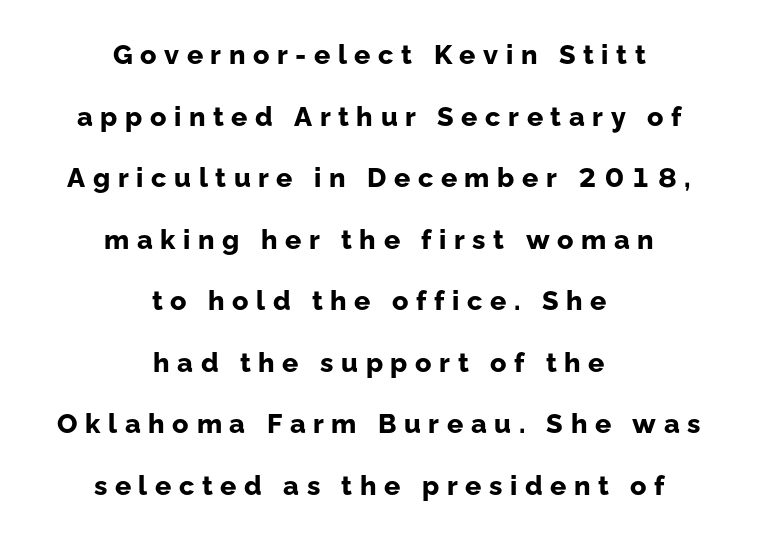
The image shows 27 px bold type, upright; set centered, loose line spacing (2.28x), unusually wide letter spacing (+0.28 em), not underlined.
